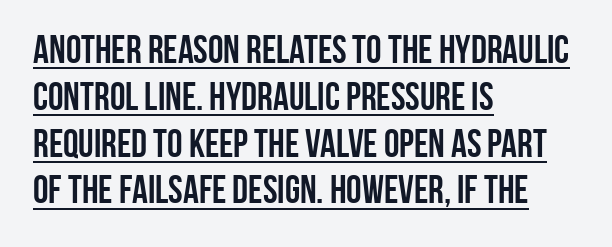
{"serif": "no", "italic": "no", "bold": "yes", "weight": "semibold", "width": "condensed", "stroke_contrast": "low", "x_height": "large", "monospaced": "no", "underline": "yes", "align": "left", "line_spacing_ratio": 1.2, "letter_spacing": "normal", "letter_spacing_em": 0.0, "glyph_px": 39}
